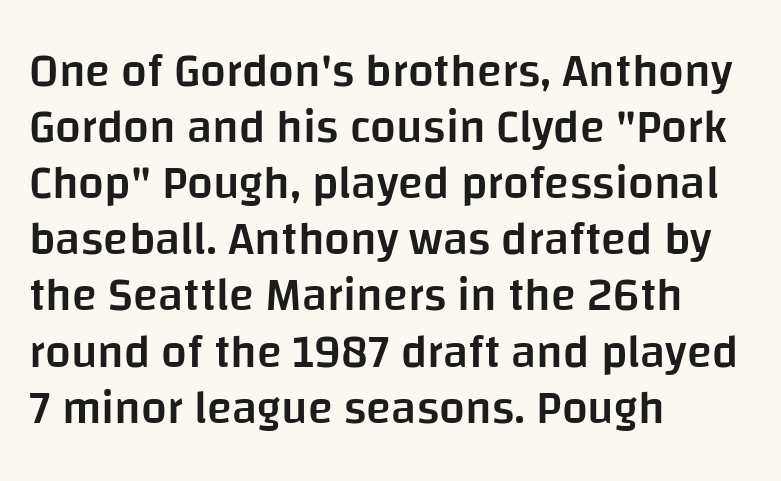
{"serif": "no", "italic": "no", "bold": "semi", "weight": "semibold", "width": "normal", "stroke_contrast": "low", "x_height": "large", "monospaced": "no", "underline": "no", "align": "left", "line_spacing_ratio": 1.22, "letter_spacing": "normal", "letter_spacing_em": 0.0, "glyph_px": 46}
